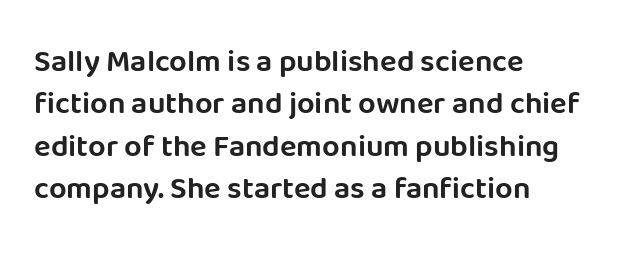
Caption: multi-line text, flush left, ragged right. The letters stand straight up with perfectly vertical stems. No feet cap the strokes, marking this as sans-serif type. Quick note: interline space is typical. The rendering uses natural spacing where letterforms have individual widths. This rendering leaves character spacing at its baseline value.
